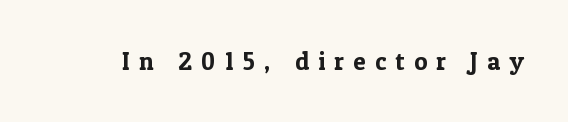
Q: Is the text italic (slanted)? A: No, it is upright.
Q: Is the text underlined? A: No.
Q: Is the spacing between letters normal or unusually wide? A: Unusually wide.
